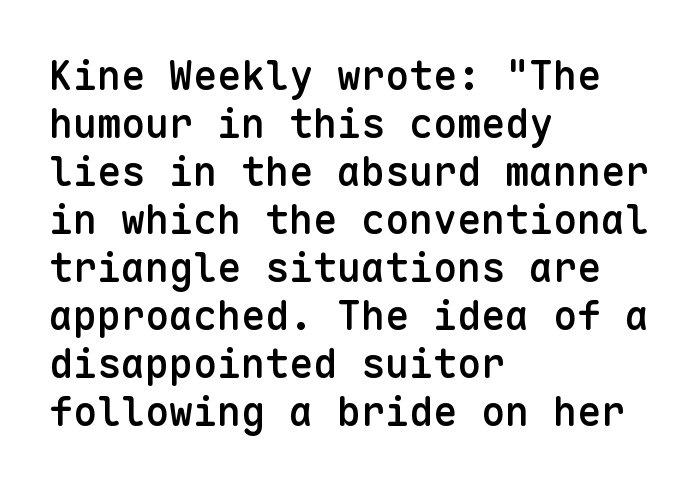
Q: Is the text bold? A: Semi-bold.
Q: Is the text italic (slanted)? A: No, it is upright.
Q: Is the typeface a serif or a sans-serif typeface? A: Sans-serif.
Q: Is the text underlined? A: No.
Q: How is the paragraph aligned? A: Left-aligned.
Q: Is the spacing between letters normal or unusually wide? A: Normal.
Q: Width (condensed, normal, or wide)? A: Normal.
Q: Stroke contrast? A: Low.
Q: x-height? A: Medium.
Q: Monospaced? A: Yes.
